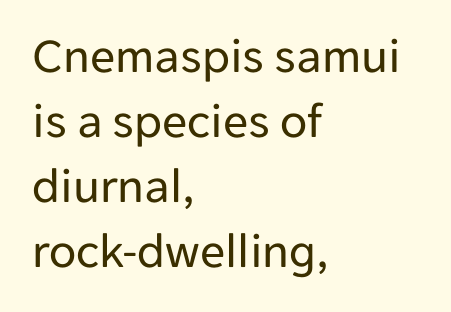
The font family rendered here belongs to the sans-serif group. Bold? No — there's no thickening of the strokes. Here the designer chose a conventional face with non-uniform glyph widths. The gap between lines stays unmarked. Normally led — the rows are evenly, conventionally spaced. Between one letter and the next there's only the usual sliver of space.
